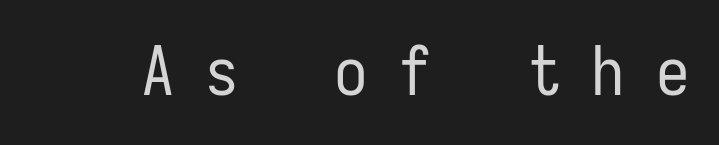
{"serif": "no", "italic": "no", "bold": "no", "weight": "regular", "width": "condensed", "stroke_contrast": "low", "x_height": "medium", "monospaced": "yes", "underline": "no", "letter_spacing": "wide", "letter_spacing_em": 0.46, "glyph_px": 67}
